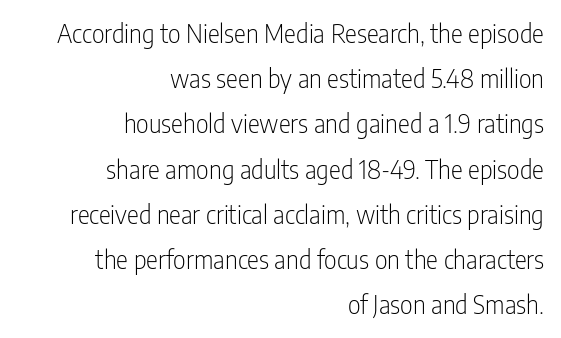
{"italic": "no", "bold": "no", "underline": "no", "align": "right", "line_spacing_ratio": 1.81, "letter_spacing": "normal", "letter_spacing_em": 0.0, "glyph_px": 25}
